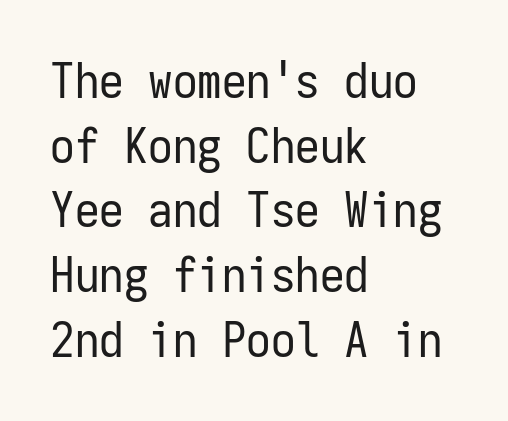
Do the characters align in a grid? Yes, the font is monospaced. The compositor pushed each line to the left boundary. The axis of the letterforms is exactly vertical. Descender tails drop into unmarked territory. Summary of weight: not heavy and not bold. Letter spacing: default.
